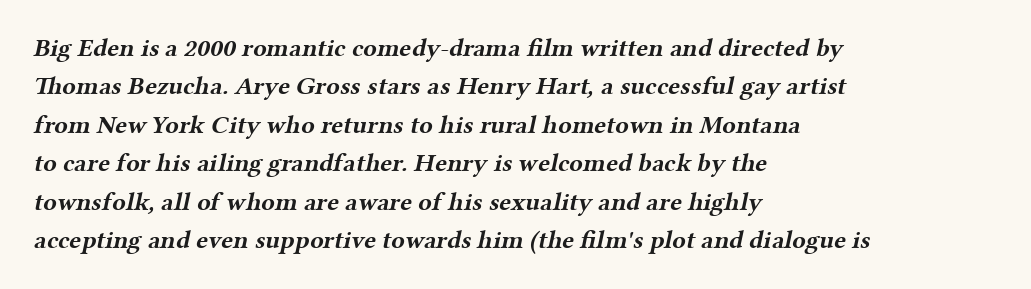
{"bold": "yes", "underline": "no", "align": "left", "line_spacing": "normal", "line_spacing_ratio": 1.54, "letter_spacing": "normal", "letter_spacing_em": 0.0, "glyph_px": 25}
